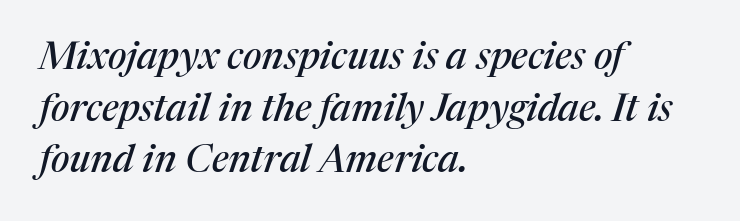
{"serif": "yes", "italic": "yes", "lean": "right", "slant_degrees": 17, "width": "normal", "stroke_contrast": "medium", "x_height": "medium", "monospaced": "no", "underline": "no", "align": "left", "line_spacing": "normal", "line_spacing_ratio": 1.36, "letter_spacing": "normal", "letter_spacing_em": 0.0, "glyph_px": 38}
